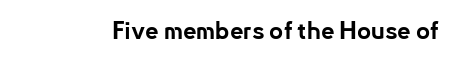
{"italic": "no", "bold": "yes", "underline": "no", "letter_spacing": "normal", "letter_spacing_em": 0.0, "glyph_px": 24}
